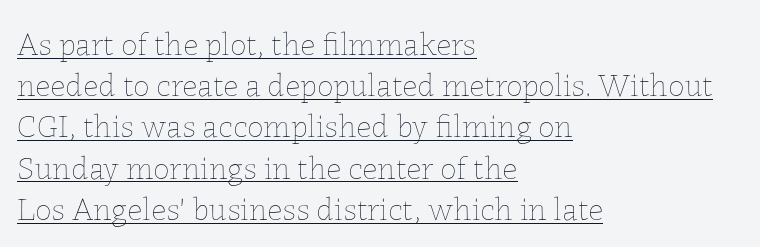
The image shows 33 px thin type, upright; set left-aligned, normal line spacing (1.25x), normal letter spacing, underlined; low stroke contrast and a medium x-height.
